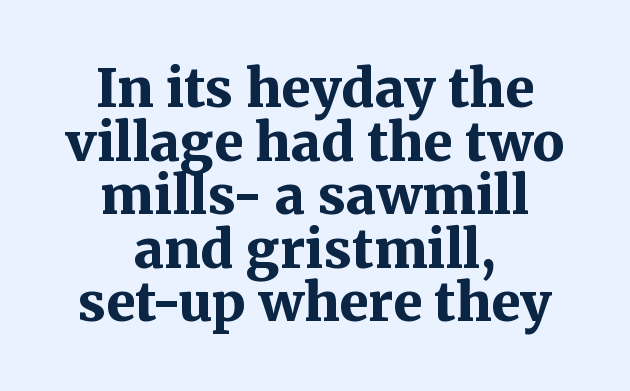
Q: Is the text bold? A: Yes.
Q: Is the text italic (slanted)? A: No, it is upright.
Q: Is the typeface a serif or a sans-serif typeface? A: Serif.
Q: Is the text underlined? A: No.
Q: How is the paragraph aligned? A: Centered.
Q: Is the spacing between letters normal or unusually wide? A: Normal.
Q: Is the spacing between lines tight, normal or loose? A: Tight.
Q: Width (condensed, normal, or wide)? A: Normal.
Q: Stroke contrast? A: Medium.
Q: x-height? A: Medium.
Q: Monospaced? A: No.
